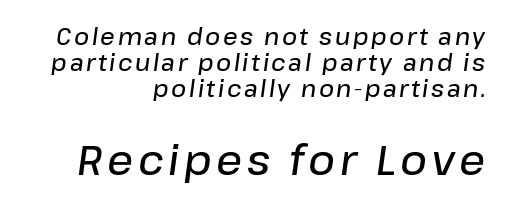
Typeset ragged left — the right edge is the straight one. Emphasis by weight is partial: semibold. Students, observe: this is what under-led, compact text looks like. Designer's note — italics engaged.
